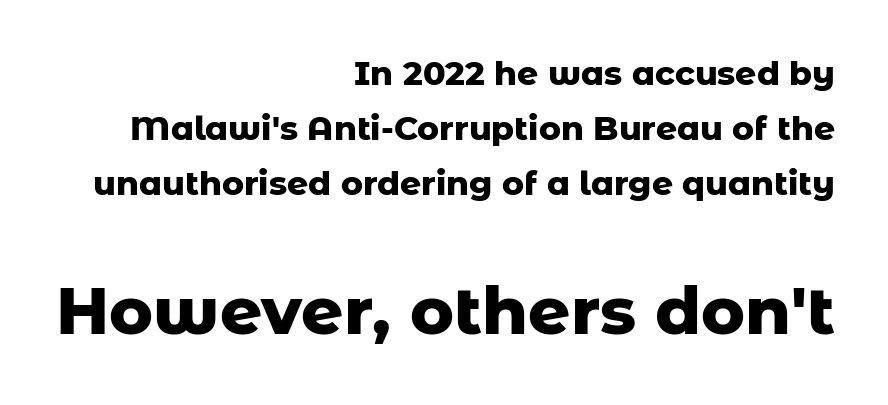
The lines sit at an ordinary, default distance from one another. Letters rest on an invisible, unmarked baseline. Nobody touched the tracking dial on this one. You could not count columns in this text — the font is proportionally spaced.
